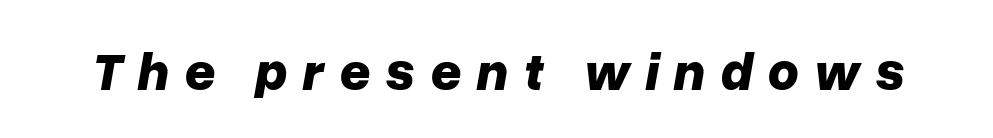
The image shows 54 px bold type, italic (leaning right); set unusually wide letter spacing (+0.27 em), not underlined; low stroke contrast and a medium x-height.
